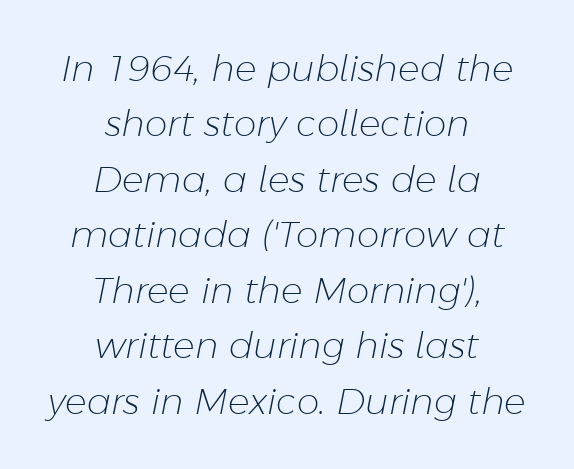
The setting favours the middle, as headings and verse often do. Weight: not bold — regular or lighter. Tall strokes in this sample are angled rather than plumb. Letters rest on an invisible, unmarked baseline. Between one letter and the next there's only the usual sliver of space.
